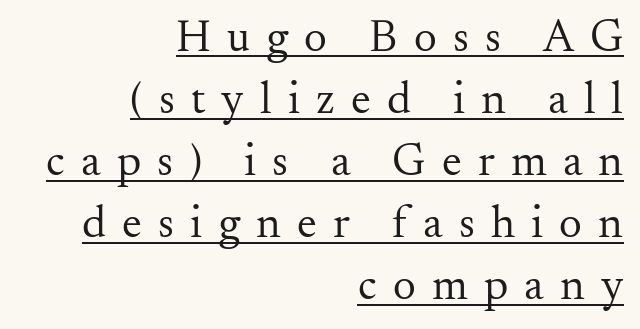
What decoration does the sample have? An underline. Stroke terminals: seriffed. Interline gaps are of average width in this sample. You can tell it's not italic because the verticals are truly vertical. This sample uses expanded letter spacing, leaving extra air between glyphs.
